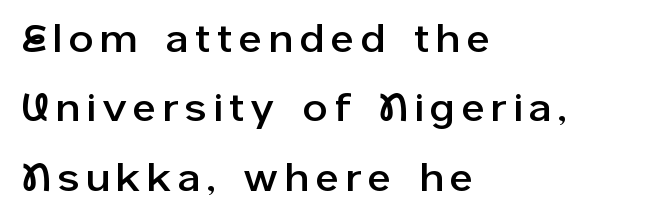
Think of a printed novel: that variable character pitch is what you see here. Each letter's strokes conclude bluntly, with no projecting serifs. Where is the straight margin? On the left. Every character sits straight up, as roman type does. Beneath every word, the page is bare.
